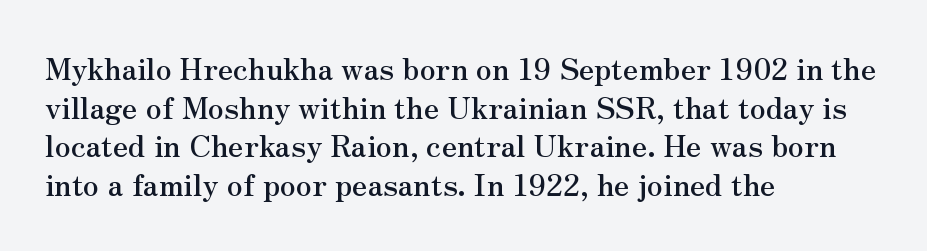
The image shows 30 px serif type, upright; set left-aligned, normal line spacing (1.29x), normal letter spacing, not underlined; medium stroke contrast and a small x-height.
